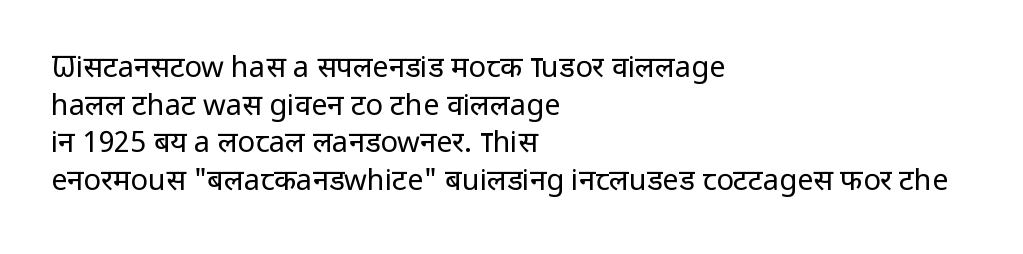
{"serif": "no", "italic": "no", "bold": "no", "weight": "regular", "width": "normal", "stroke_contrast": "low", "x_height": "medium", "monospaced": "no", "underline": "no", "align": "left", "line_spacing": "normal", "line_spacing_ratio": 1.3, "letter_spacing": "normal", "letter_spacing_em": 0.0, "glyph_px": 29}
